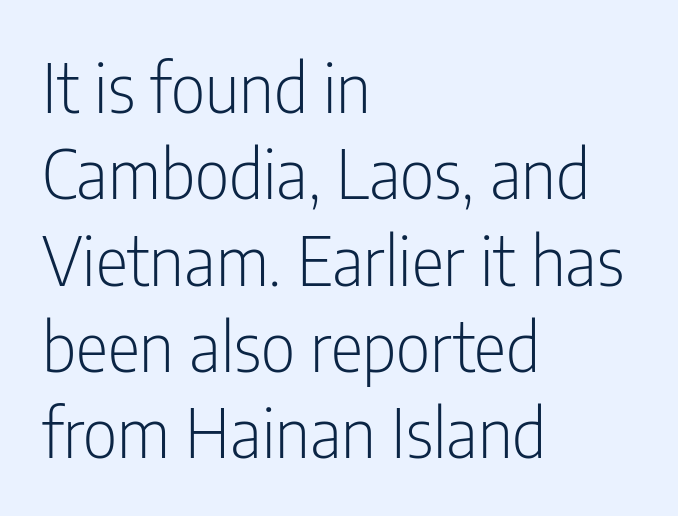
{"serif": "no", "italic": "no", "bold": "no", "weight": "light", "width": "condensed", "stroke_contrast": "low", "x_height": "medium", "monospaced": "no", "underline": "no", "align": "left", "line_spacing": "normal", "line_spacing_ratio": 1.27, "letter_spacing": "normal", "letter_spacing_em": 0.0, "glyph_px": 68}
